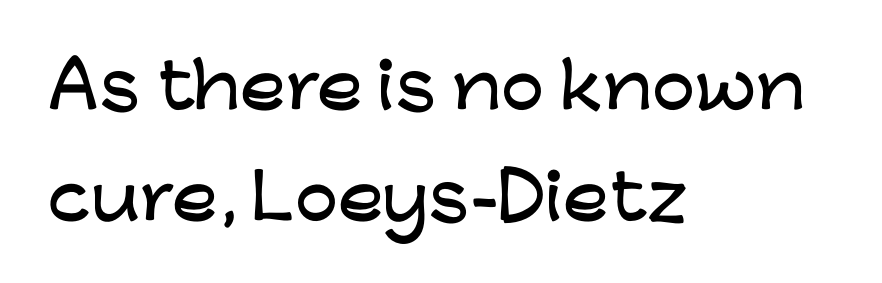
{"serif": "no", "italic": "no", "width": "wide", "stroke_contrast": "low", "x_height": "medium", "monospaced": "no", "underline": "no", "align": "left", "line_spacing_ratio": 1.82, "letter_spacing": "normal", "letter_spacing_em": 0.0, "glyph_px": 61}
